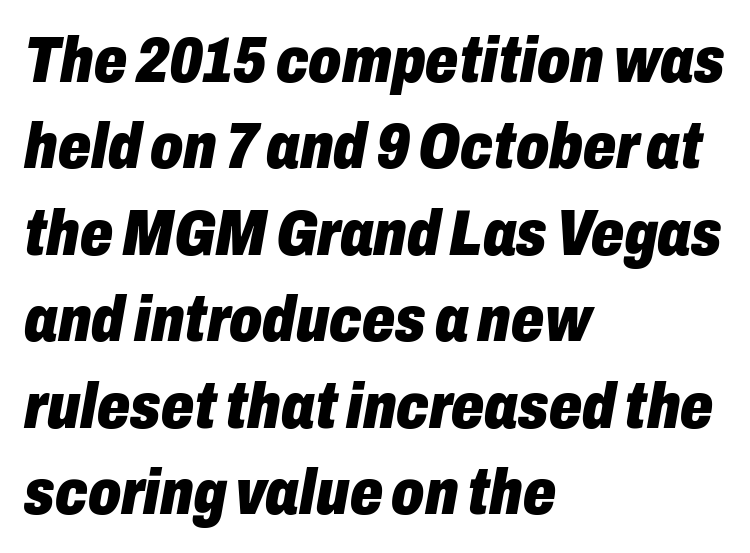
{"italic": "yes", "lean": "right", "slant_degrees": 10, "bold": "yes", "weight": "heavy", "width": "condensed", "stroke_contrast": "low", "x_height": "medium", "monospaced": "no", "underline": "no", "align": "left", "line_spacing": "normal", "line_spacing_ratio": 1.33, "letter_spacing": "normal", "letter_spacing_em": 0.0, "glyph_px": 65}
